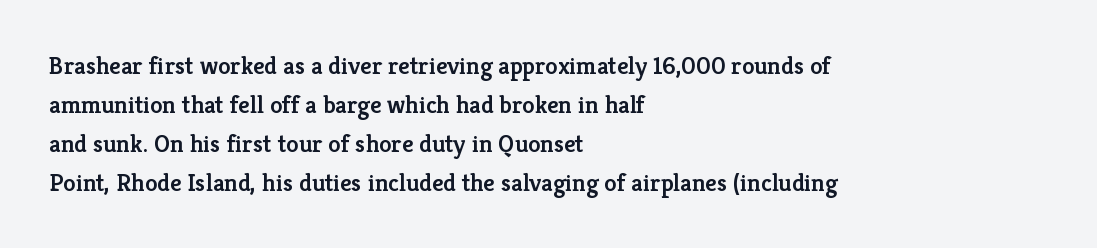
Nope, not italic — everything's standing straight. Semibold letterforms, between regular and bold. A typesetter would call this leading conventional body-copy spacing. Any mark beneath the type? The region is blank. The rendering anchors every line to the left-hand side. Letter spacing: default.
